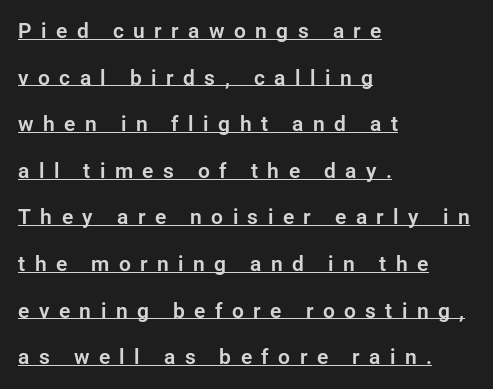
The image shows 21 px text type, upright; set left-aligned, loose line spacing (2.22x), unusually wide letter spacing (+0.45 em), underlined.
